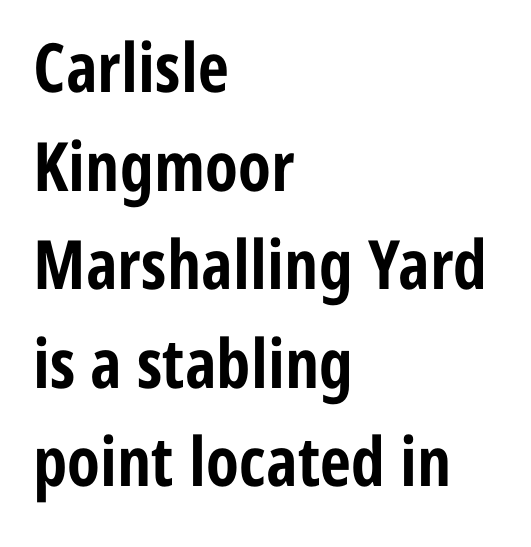
Q: Is the text bold? A: Yes.
Q: Is the text italic (slanted)? A: No, it is upright.
Q: Is the typeface a serif or a sans-serif typeface? A: Sans-serif.
Q: Is the text underlined? A: No.
Q: How is the paragraph aligned? A: Left-aligned.
Q: Is the spacing between letters normal or unusually wide? A: Normal.
Q: Is the spacing between lines tight, normal or loose? A: Normal.
Q: Width (condensed, normal, or wide)? A: Condensed.
Q: Stroke contrast? A: Low.
Q: x-height? A: Medium.
Q: Monospaced? A: No.
